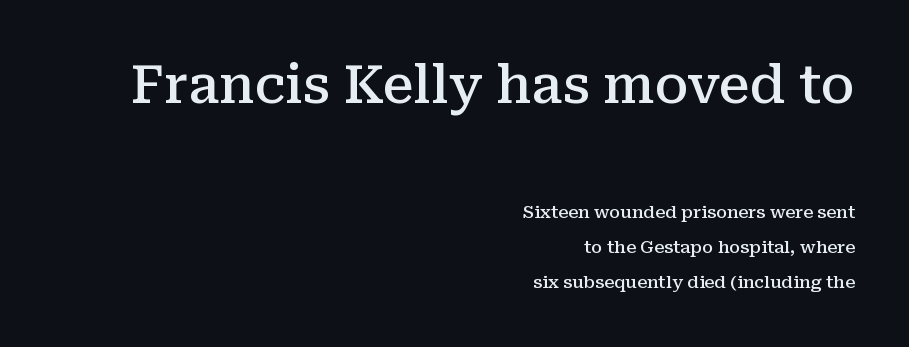
The image shows 52 px semibold serif type, upright; set right-aligned, loose line spacing (2.05x), normal letter spacing, not underlined; the first (top) block is 3.06x larger; medium stroke contrast and a medium x-height.
